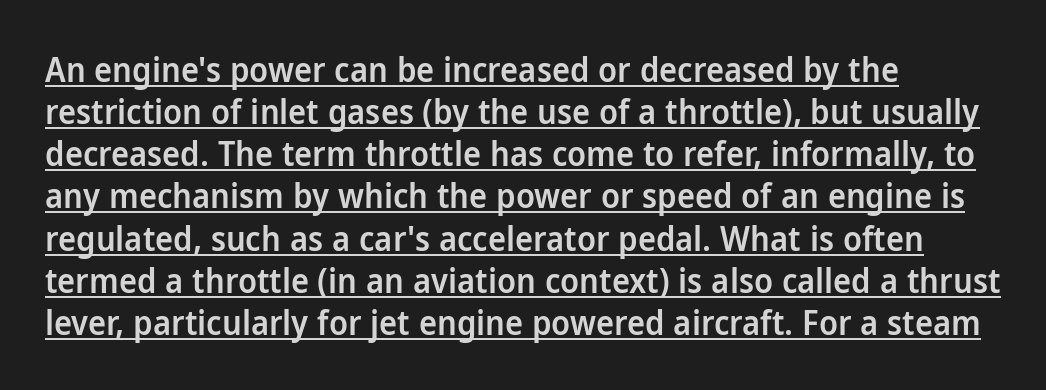
The image shows 34 px semibold sans-serif type, upright; set left-aligned, line spacing 1.24x, normal letter spacing, underlined; low stroke contrast and a medium x-height.
